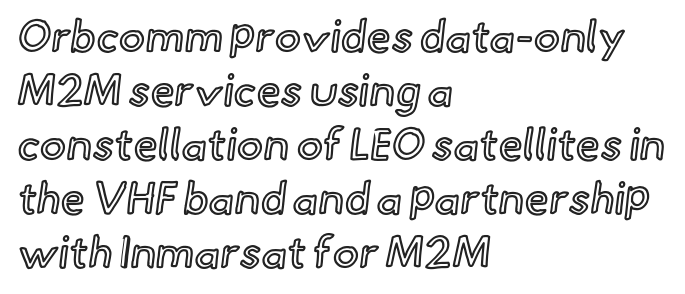
The image shows 44 px text type; set left-aligned, line spacing 1.23x, normal letter spacing, not underlined; a small x-height.
